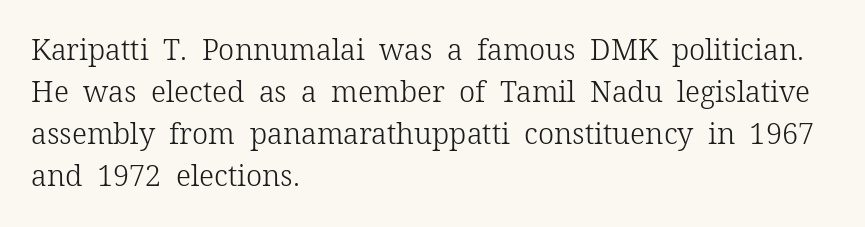
The image shows 29 px light serif type, upright; set left-aligned, normal line spacing (1.45x), normal letter spacing, not underlined; low stroke contrast and a medium x-height.
